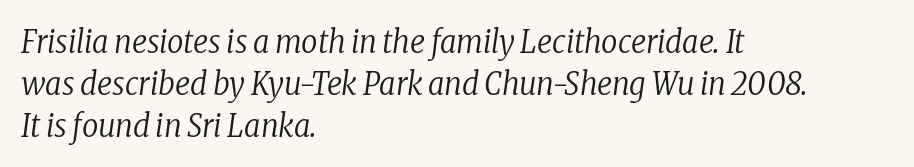
Q: Is the text bold? A: No.
Q: Is the text italic (slanted)? A: Yes, it leans right by about 8 degrees.
Q: Is the typeface a serif or a sans-serif typeface? A: Serif.
Q: Is the text underlined? A: No.
Q: How is the paragraph aligned? A: Left-aligned.
Q: Is the spacing between letters normal or unusually wide? A: Normal.
Q: Is the spacing between lines tight, normal or loose? A: Normal.
Q: Width (condensed, normal, or wide)? A: Condensed.
Q: Stroke contrast? A: Low.
Q: x-height? A: Medium.
Q: Monospaced? A: No.
